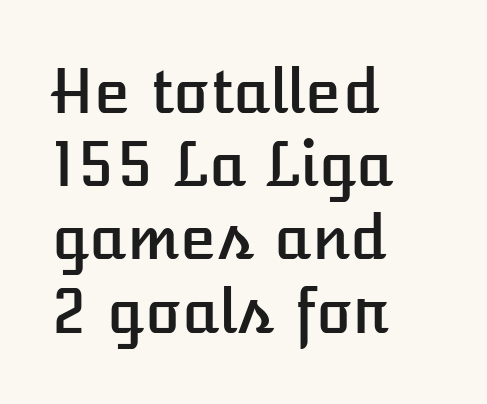
{"italic": "no", "width": "normal", "stroke_contrast": "low", "x_height": "medium", "monospaced": "no", "underline": "no", "align": "left", "line_spacing_ratio": 1.22, "letter_spacing": "normal", "letter_spacing_em": 0.0, "glyph_px": 60}
